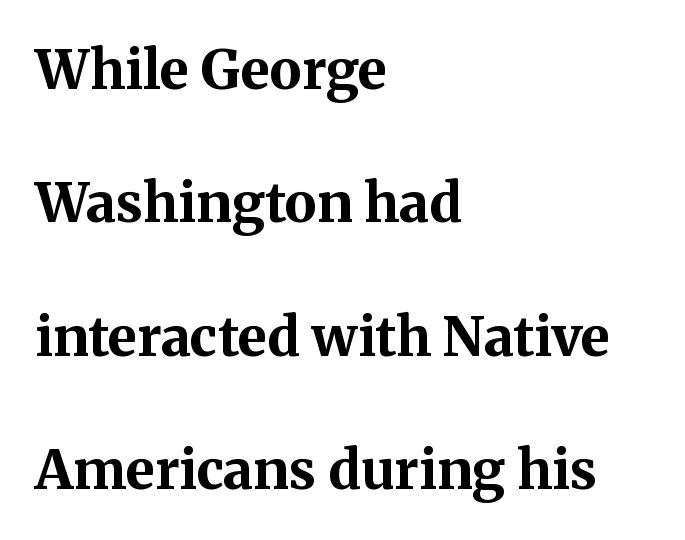
{"serif": "yes", "italic": "no", "bold": "yes", "weight": "bold", "width": "normal", "stroke_contrast": "medium", "x_height": "medium", "monospaced": "no", "underline": "no", "align": "left", "line_spacing": "loose", "line_spacing_ratio": 2.47, "letter_spacing": "normal", "letter_spacing_em": 0.0, "glyph_px": 54}
